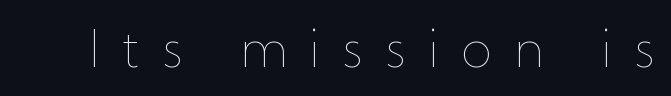
The image shows 51 px thin type, upright; set unusually wide letter spacing (+0.43 em), not underlined; low stroke contrast and a medium x-height.
